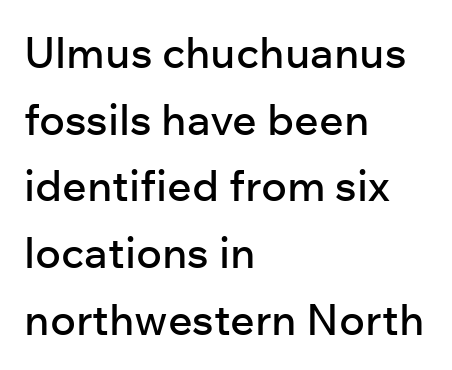
The image shows 43 px sans-serif type, upright; set left-aligned, normal line spacing (1.55x), normal letter spacing, not underlined; low stroke contrast and a medium x-height.
